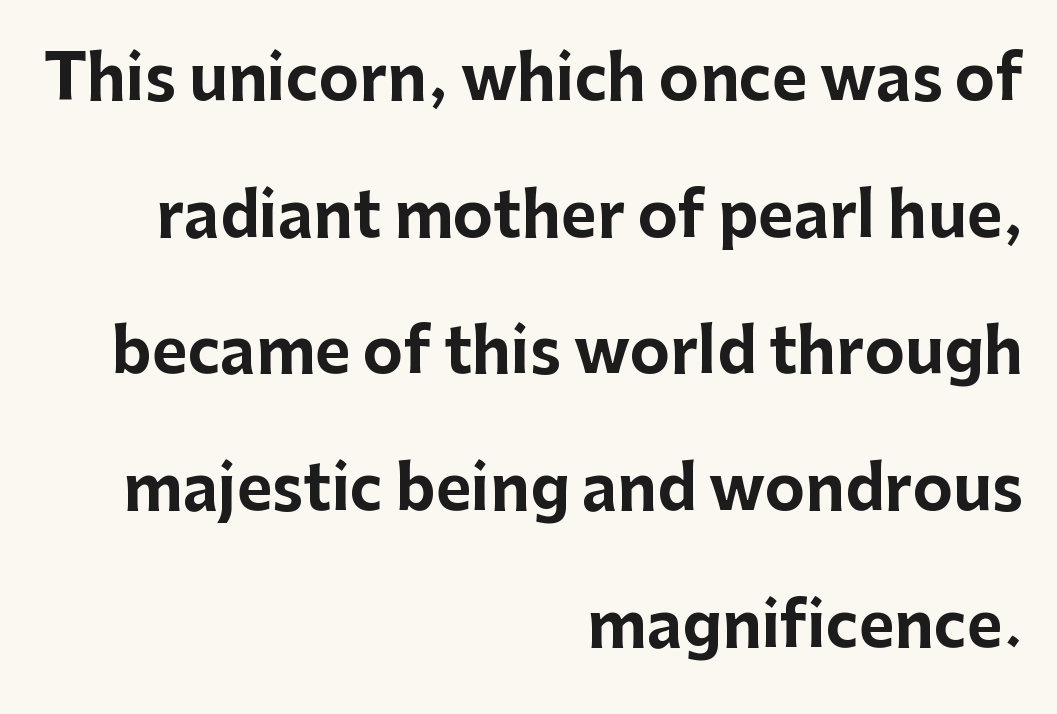
Q: Is the text bold? A: Yes.
Q: Is the text italic (slanted)? A: No, it is upright.
Q: Is the typeface a serif or a sans-serif typeface? A: Sans-serif.
Q: Is the text underlined? A: No.
Q: How is the paragraph aligned? A: Right-aligned.
Q: Is the spacing between letters normal or unusually wide? A: Normal.
Q: Is the spacing between lines tight, normal or loose? A: Loose.
Q: Width (condensed, normal, or wide)? A: Normal.
Q: Stroke contrast? A: Low.
Q: x-height? A: Medium.
Q: Monospaced? A: No.
